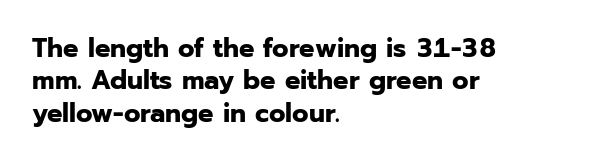
Q: Is the text bold? A: Yes.
Q: Is the text italic (slanted)? A: No, it is upright.
Q: Is the text underlined? A: No.
Q: How is the paragraph aligned? A: Left-aligned.
Q: Is the spacing between letters normal or unusually wide? A: Normal.
